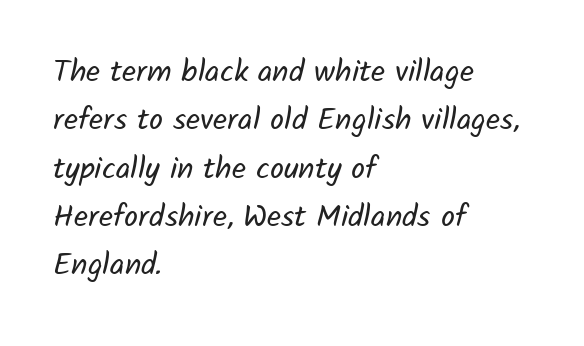
Q: Is the text bold? A: No.
Q: Is the typeface a serif or a sans-serif typeface? A: Sans-serif.
Q: Is the text underlined? A: No.
Q: How is the paragraph aligned? A: Left-aligned.
Q: Is the spacing between letters normal or unusually wide? A: Normal.
Q: Is the spacing between lines tight, normal or loose? A: Normal.
Q: Width (condensed, normal, or wide)? A: Normal.
Q: Stroke contrast? A: Low.
Q: x-height? A: Medium.
Q: Monospaced? A: No.
